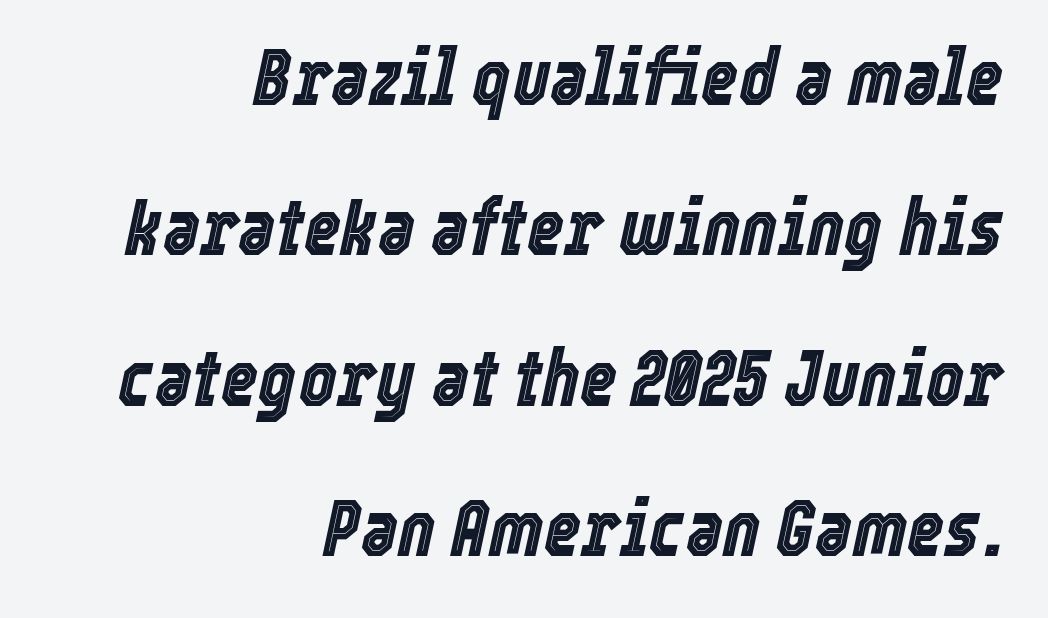
{"italic": "yes", "lean": "right", "slant_degrees": 12, "width": "condensed", "x_height": "medium", "monospaced": "no", "underline": "no", "align": "right", "line_spacing_ratio": 1.88, "letter_spacing": "normal", "letter_spacing_em": 0.0, "glyph_px": 80}
